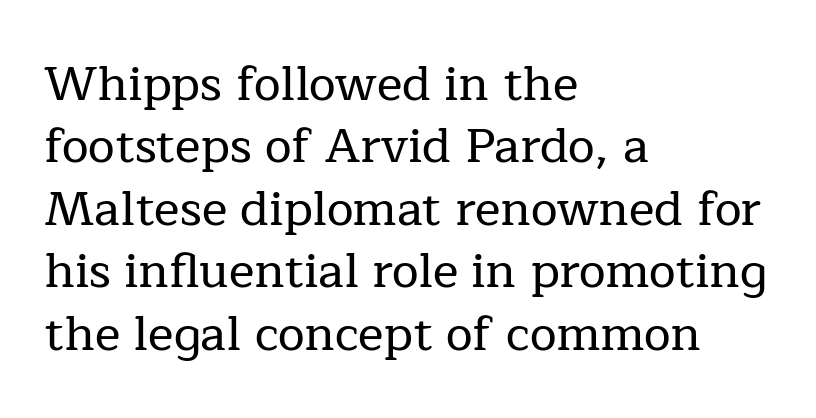
The image shows 48 px serif type, upright; set left-aligned, normal line spacing (1.3x), normal letter spacing, not underlined; low stroke contrast and a medium x-height.
